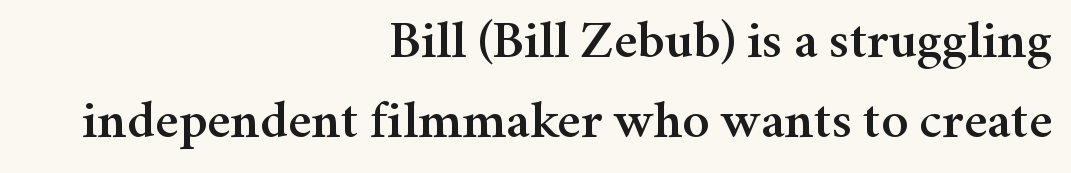
Q: Is the text italic (slanted)? A: No, it is upright.
Q: Is the typeface a serif or a sans-serif typeface? A: Serif.
Q: Is the text underlined? A: No.
Q: How is the paragraph aligned? A: Right-aligned.
Q: Is the spacing between letters normal or unusually wide? A: Normal.
Q: Is the spacing between lines tight, normal or loose? A: Normal.
Q: Width (condensed, normal, or wide)? A: Normal.
Q: Stroke contrast? A: Medium.
Q: x-height? A: Medium.
Q: Monospaced? A: No.
